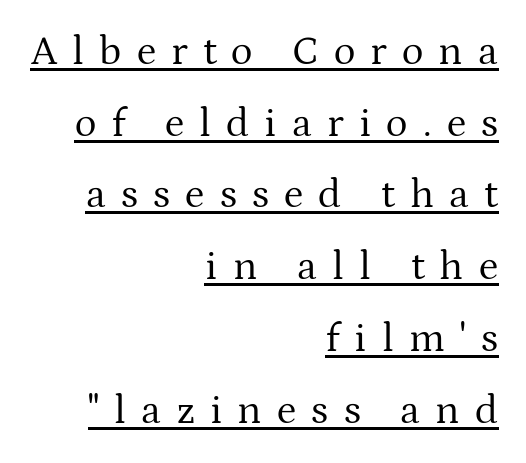
The image shows 41 px regular-weight serif type, upright; set right-aligned, line spacing 1.75x, unusually wide letter spacing (+0.37 em), underlined; medium stroke contrast and a medium x-height.
